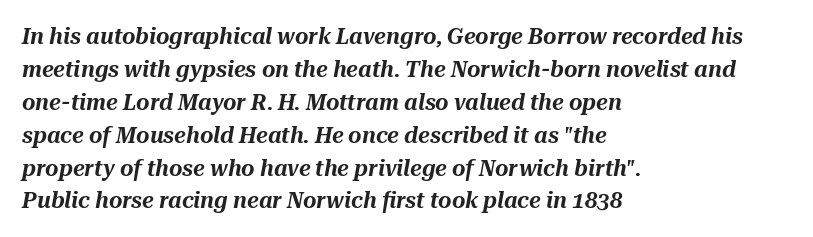
The image shows 23 px text type, italic (leaning right); set left-aligned, normal line spacing (1.43x), normal letter spacing, not underlined.
